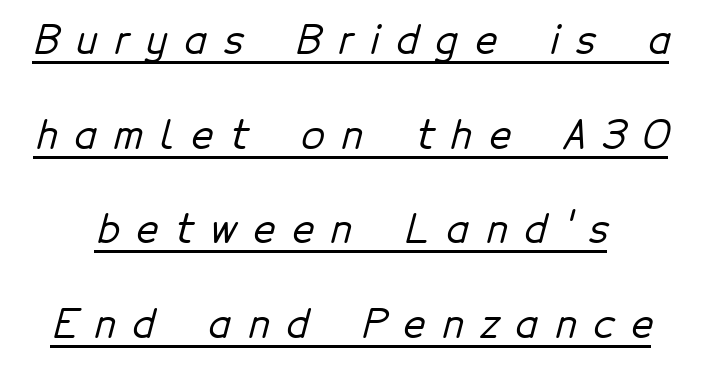
Character widths vary here, with narrow letters taking less room than wide ones. Quick note: interline space is abundant. Caption: lettering with a line underneath. The rendering inserts visible extra space after every character. Letterform terminals end flat and unadorned throughout the passage.
